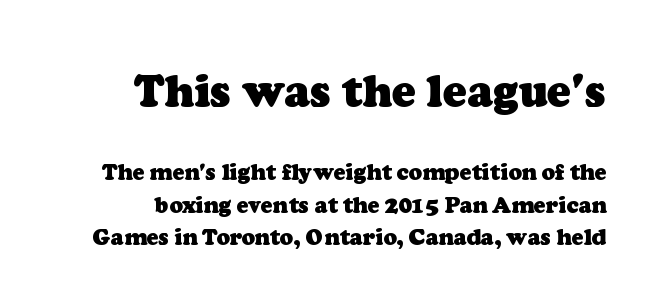
The image shows 44 px heavy serif type; set normal line spacing (1.49x), normal letter spacing, not underlined; the first (top) block is 2.0x larger; low stroke contrast and a medium x-height.
